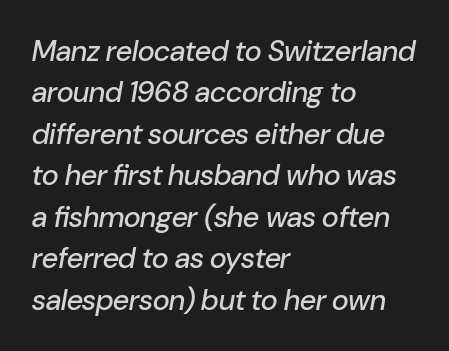
Q: Is the text italic (slanted)? A: Yes, it leans right by about 10 degrees.
Q: Is the text underlined? A: No.
Q: How is the paragraph aligned? A: Left-aligned.
Q: Is the spacing between letters normal or unusually wide? A: Normal.
Q: Is the spacing between lines tight, normal or loose? A: Normal.
Q: Width (condensed, normal, or wide)? A: Normal.
Q: Stroke contrast? A: Low.
Q: x-height? A: Medium.
Q: Monospaced? A: No.
